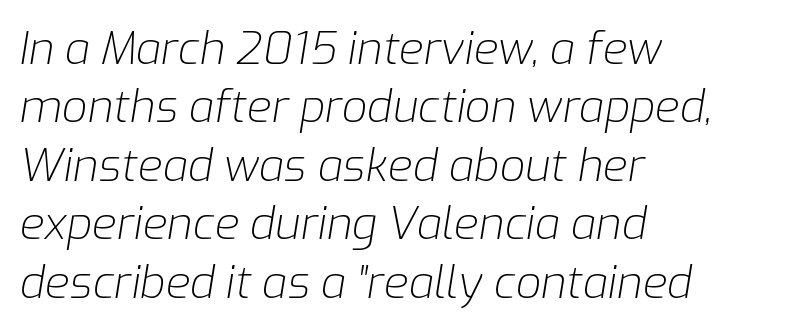
The image shows 45 px light type, italic (leaning right); set left-aligned, normal line spacing (1.3x), normal letter spacing, not underlined; low stroke contrast and a medium x-height.
